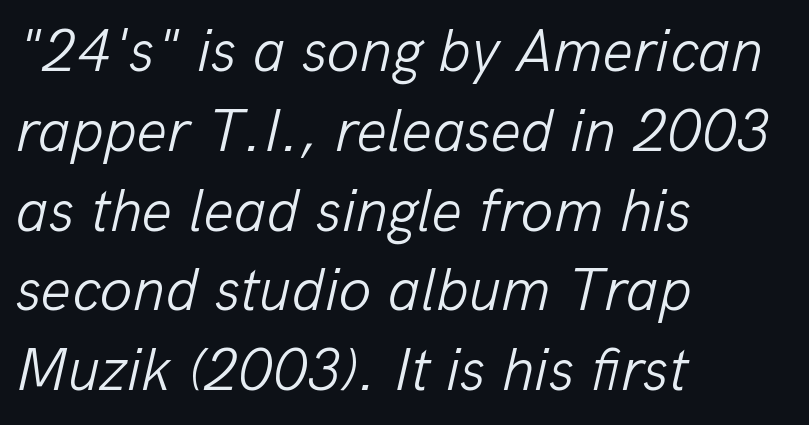
The image shows 60 px light type, italic (leaning right); set left-aligned, normal line spacing (1.33x), normal letter spacing, not underlined; low stroke contrast and a medium x-height.
